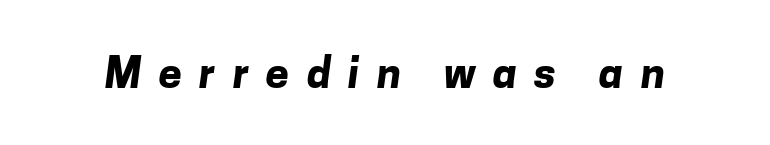
{"serif": "no", "bold": "yes", "weight": "bold", "width": "normal", "stroke_contrast": "low", "x_height": "medium", "monospaced": "no", "underline": "no", "letter_spacing": "wide", "letter_spacing_em": 0.41, "glyph_px": 42}
